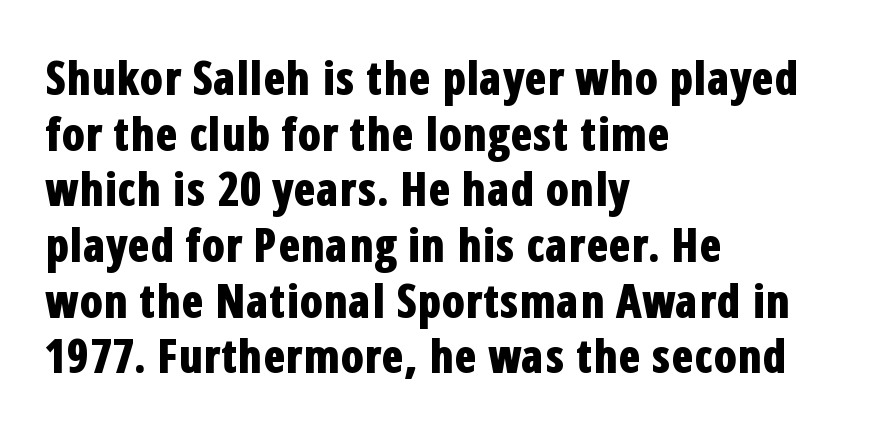
Q: Is the text bold? A: Yes.
Q: Is the text italic (slanted)? A: No, it is upright.
Q: Is the typeface a serif or a sans-serif typeface? A: Sans-serif.
Q: Is the text underlined? A: No.
Q: How is the paragraph aligned? A: Left-aligned.
Q: Is the spacing between letters normal or unusually wide? A: Normal.
Q: Width (condensed, normal, or wide)? A: Condensed.
Q: Stroke contrast? A: Low.
Q: x-height? A: Medium.
Q: Monospaced? A: No.
